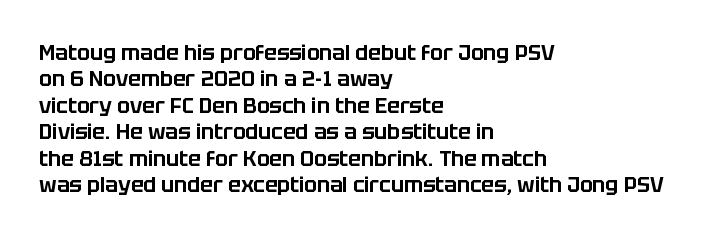
The image shows 21 px text type, upright; set left-aligned, normal line spacing (1.26x), normal letter spacing, not underlined.
